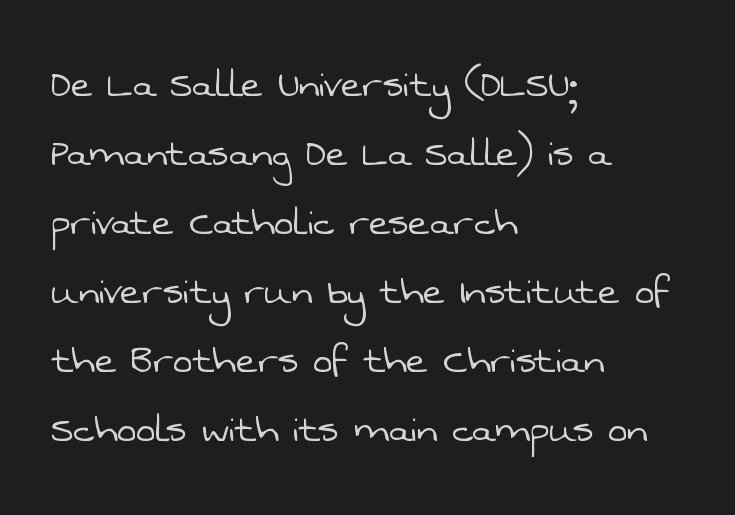
The image shows 46 px light sans-serif type; set left-aligned, normal line spacing (1.5x), normal letter spacing, not underlined; low stroke contrast and a medium x-height.
